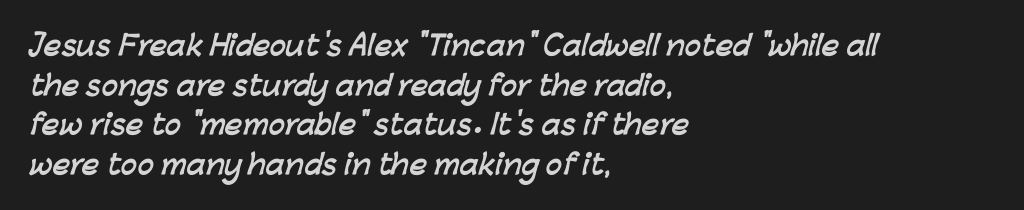
{"bold": "yes", "underline": "no", "align": "left", "line_spacing": "normal", "line_spacing_ratio": 1.47, "letter_spacing": "normal", "letter_spacing_em": 0.0, "glyph_px": 27}
